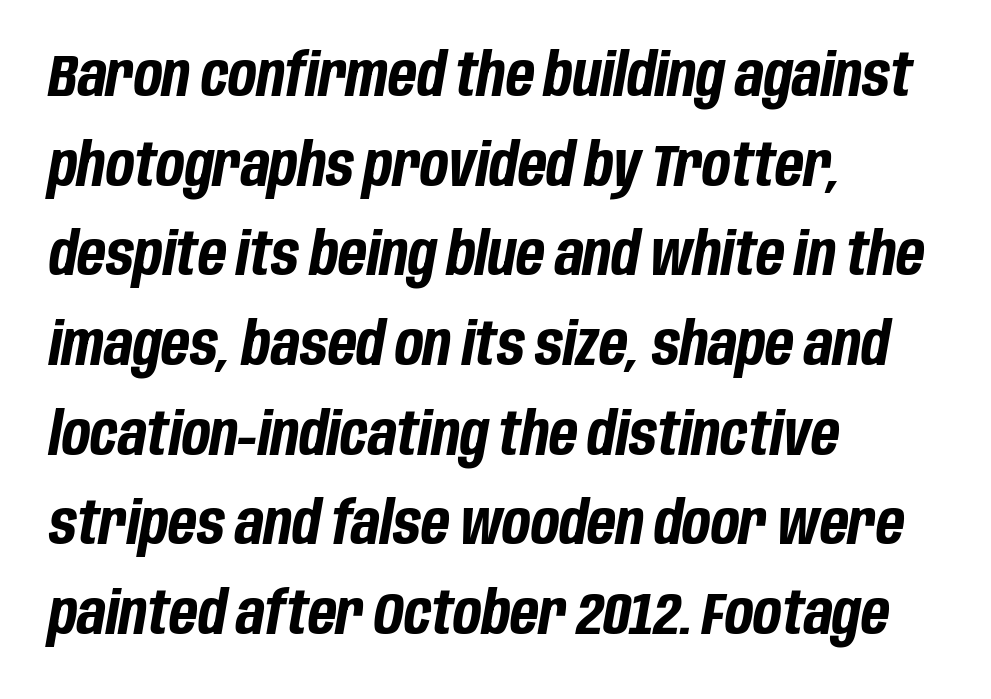
{"italic": "yes", "lean": "right", "slant_degrees": 10, "bold": "yes", "weight": "bold", "width": "condensed", "stroke_contrast": "low", "x_height": "large", "monospaced": "no", "underline": "no", "align": "left", "line_spacing": "normal", "line_spacing_ratio": 1.52, "letter_spacing": "normal", "letter_spacing_em": 0.0, "glyph_px": 59}
